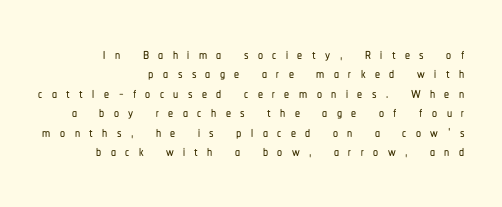
{"italic": "no", "underline": "no", "align": "right", "line_spacing": "tight", "line_spacing_ratio": 0.97, "letter_spacing": "wide", "letter_spacing_em": 0.47, "glyph_px": 20}
